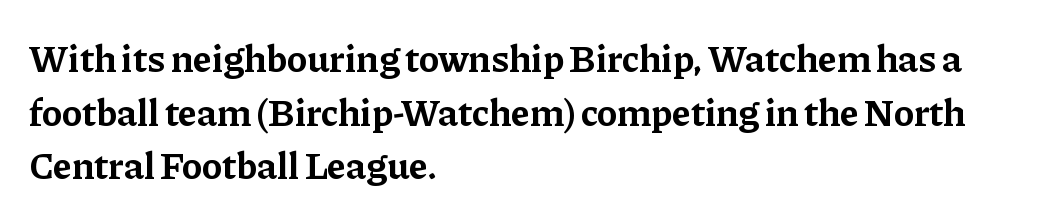
As a designer I'd log this as weight 700, bold. Nobody touched the tracking dial on this one. A roman cut, with each character standing at attention. The space beneath each line is pristine and unruled. Teacher's note: observe the even left margin — that is flush-left alignment. The rendering uses natural spacing where letterforms have individual widths.
